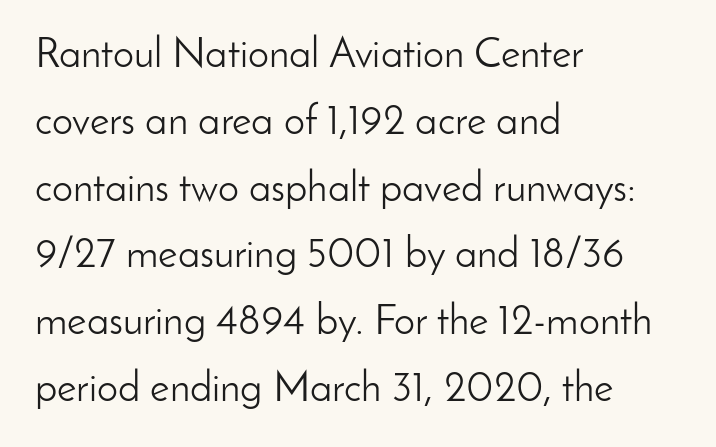
The type is set solid horizontally, with unmodified tracking. Glance below the letters and you will spot only blank space. Is the type heavy? It reads as light-to-regular instead. The vertical gap from one line to the next is medium. The letters advance in unequal steps, a hallmark of proportional type.
